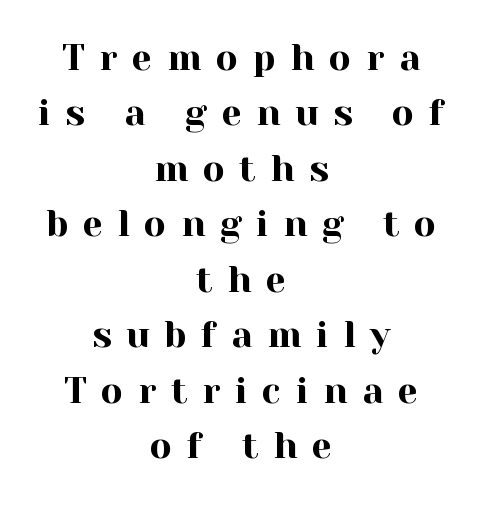
Q: Is the text italic (slanted)? A: No, it is upright.
Q: Is the typeface a serif or a sans-serif typeface? A: Serif.
Q: Is the text underlined? A: No.
Q: How is the paragraph aligned? A: Centered.
Q: Is the spacing between letters normal or unusually wide? A: Unusually wide.
Q: Is the spacing between lines tight, normal or loose? A: Normal.
Q: Width (condensed, normal, or wide)? A: Normal.
Q: x-height? A: Medium.
Q: Monospaced? A: No.
